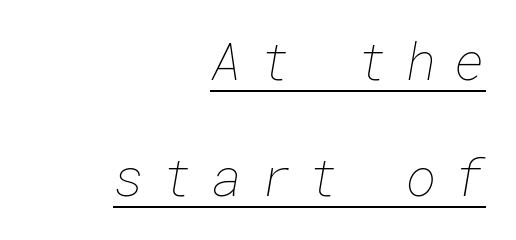
Leading: increased. Descenders here cross a horizontal rule under the line. Horizontal alignment here is rightward, an uncommon choice for prose. Spacing between characters has been opened up far beyond the box default. Summary of weight: not heavy and not bold.
